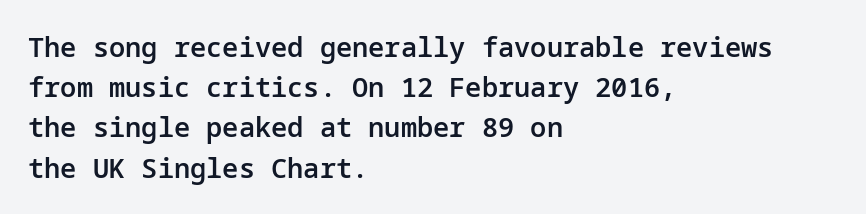
The image shows 27 px text type, upright; set left-aligned, normal line spacing (1.49x), normal letter spacing, not underlined.
